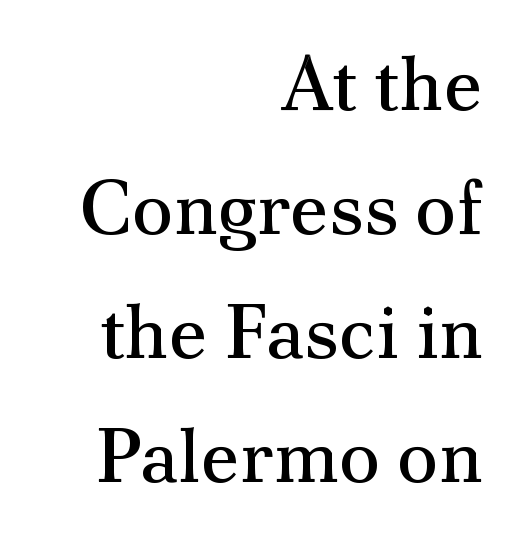
The setting favours the right margin, as signatures and pull-quotes sometimes do. Weight: regular or lighter. The block of text has a typical density, with ordinary space between rows. These lines are rendered in a variable-pitch font.
